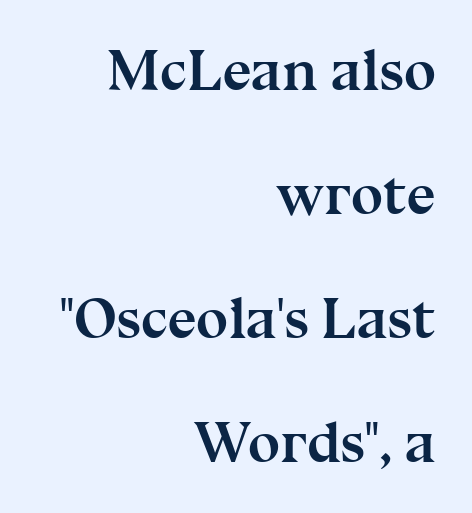
Is there any slant? The stems are plumb. The setting favours the right margin, as signatures and pull-quotes sometimes do. A typesetter would call this zero additional tracking. Strokes here are thick enough to call this a true bold.
